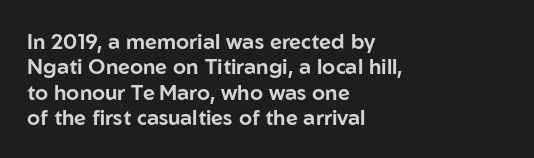
The image shows 21 px text type, upright; set left-aligned, line spacing 1.21x, normal letter spacing, not underlined.
